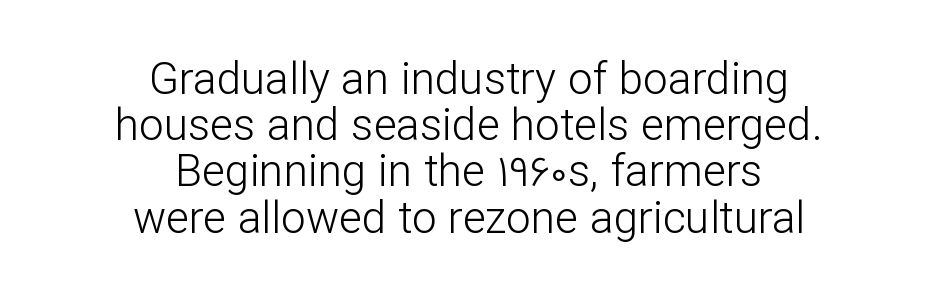
{"serif": "no", "italic": "no", "bold": "no", "weight": "light", "width": "normal", "stroke_contrast": "low", "x_height": "medium", "monospaced": "no", "underline": "no", "align": "center", "line_spacing": "tight", "line_spacing_ratio": 1.05, "letter_spacing": "normal", "letter_spacing_em": 0.0, "glyph_px": 44}
